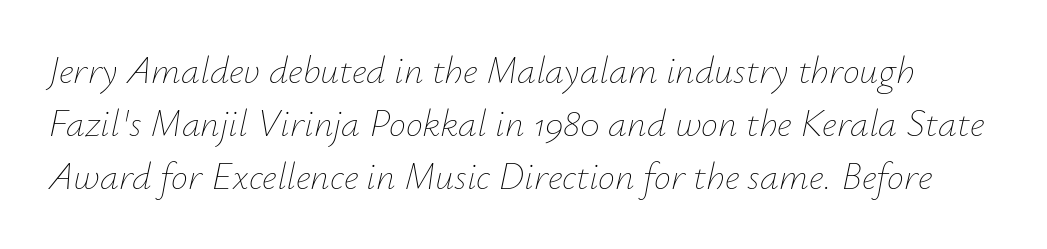
The image shows 38 px thin type, italic (leaning right); set normal line spacing (1.4x), normal letter spacing, not underlined; low stroke contrast and a small x-height.
